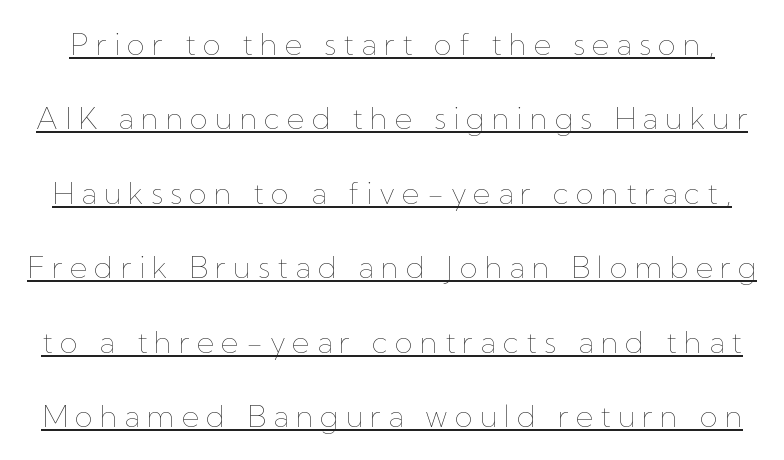
The image shows 30 px thin type, upright; set loose line spacing (2.48x), unusually wide letter spacing (+0.23 em), underlined; low stroke contrast and a medium x-height.
